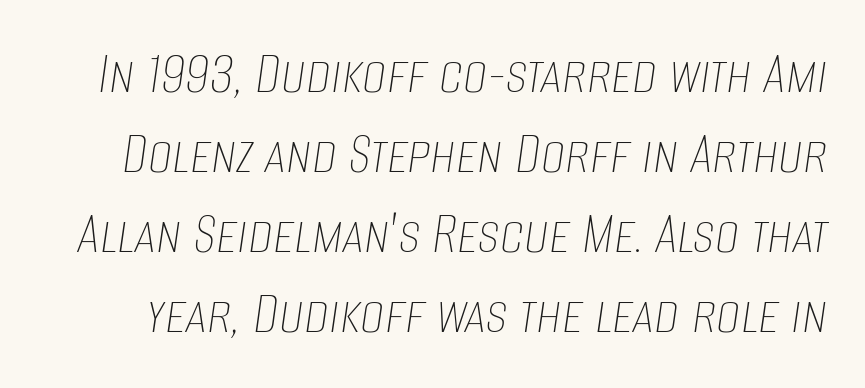
The strokes carry an ordinary text weight at most. These lines are rendered in a variable-pitch font. The passage shown is not underscored anywhere. No extra tracking has been applied to these lines. Designer's note — italics engaged.
